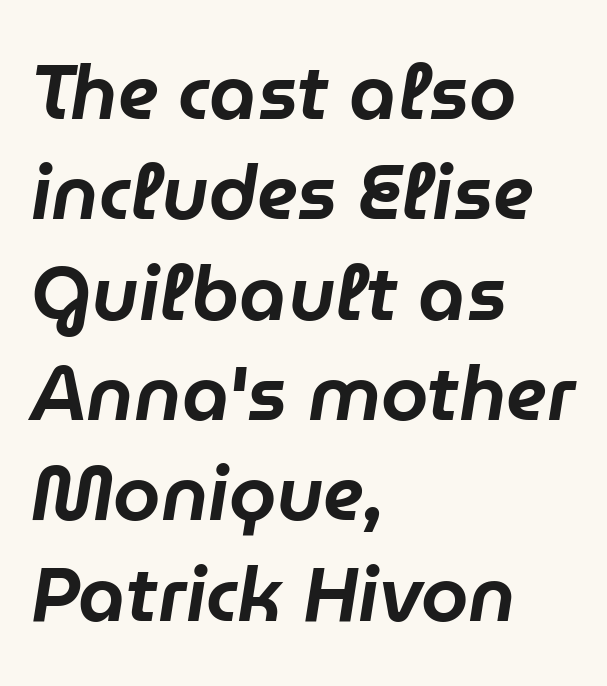
{"italic": "yes", "lean": "right", "slant_degrees": 9, "width": "normal", "stroke_contrast": "low", "x_height": "medium", "monospaced": "no", "underline": "no", "align": "left", "line_spacing": "normal", "line_spacing_ratio": 1.32, "letter_spacing": "normal", "letter_spacing_em": 0.0, "glyph_px": 76}
